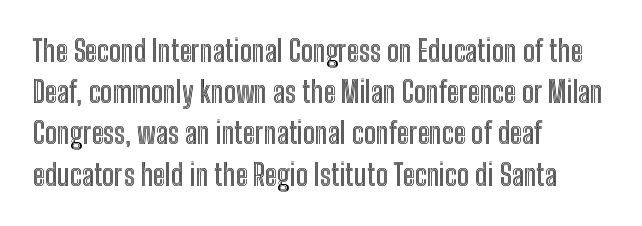
The image shows 29 px condensed type, upright; set left-aligned, normal line spacing (1.42x), normal letter spacing, not underlined; a medium x-height.
